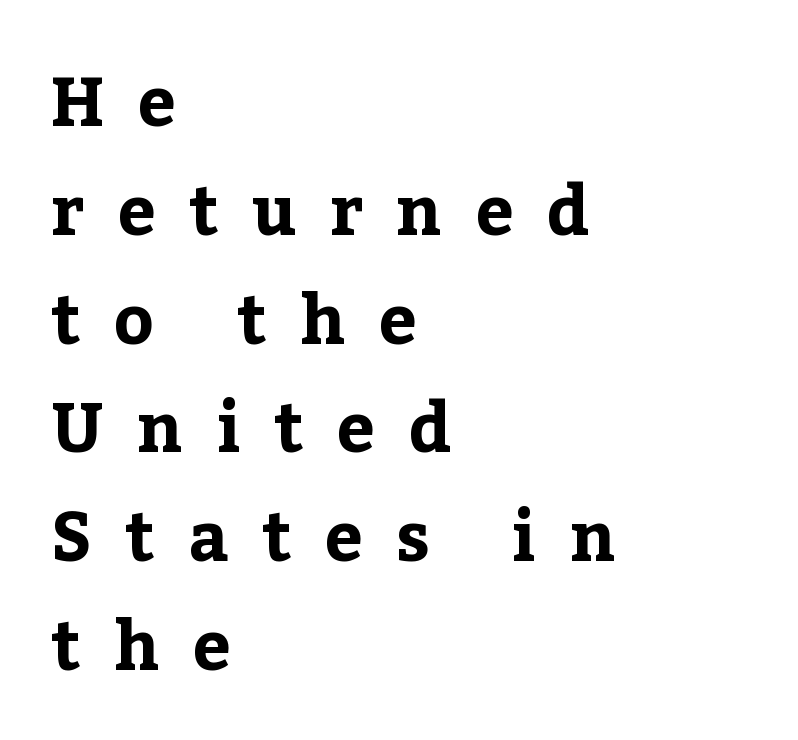
The image shows 68 px bold serif type, upright; set left-aligned, normal line spacing (1.6x), unusually wide letter spacing (+0.49 em), not underlined; low stroke contrast and a medium x-height.
